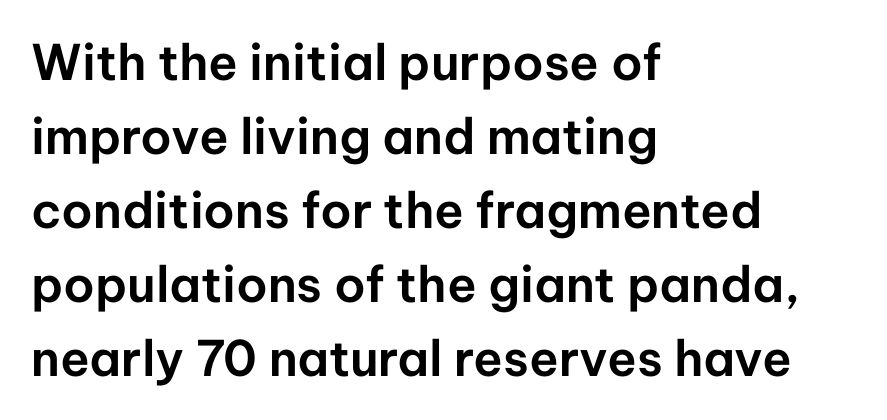
{"serif": "no", "italic": "no", "width": "normal", "stroke_contrast": "low", "x_height": "medium", "monospaced": "no", "underline": "no", "align": "left", "line_spacing": "normal", "line_spacing_ratio": 1.51, "letter_spacing": "normal", "letter_spacing_em": 0.0, "glyph_px": 49}
